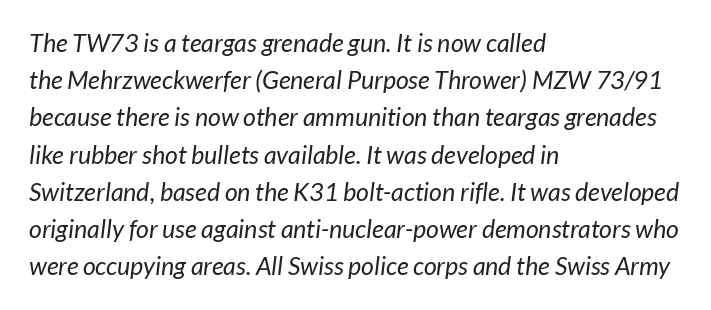
Lines of text with bare space underneath. Reading down the column, the eye jumps a familiar distance to each next line. Weight: not bold — regular or lighter. You could call the tracking neutral — neither tight nor loose. This sample is left-justified, so line endings fall wherever the words run out.
